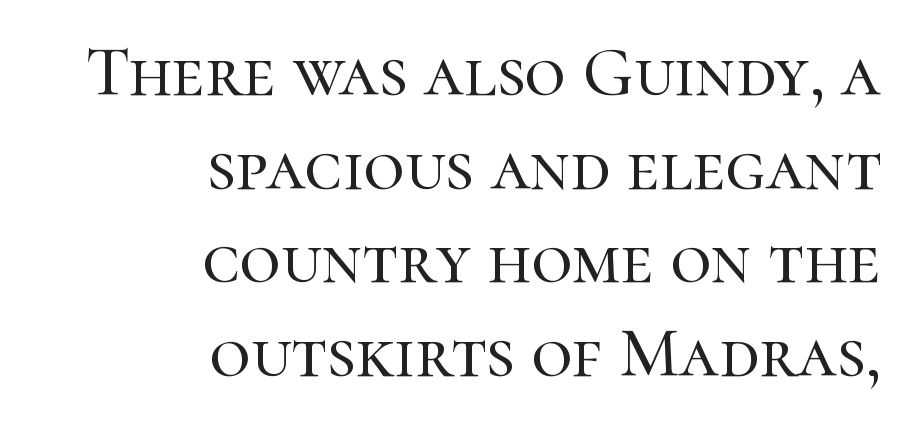
Q: Is the text italic (slanted)? A: No, it is upright.
Q: Is the typeface a serif or a sans-serif typeface? A: Serif.
Q: Is the text underlined? A: No.
Q: How is the paragraph aligned? A: Right-aligned.
Q: Is the spacing between letters normal or unusually wide? A: Normal.
Q: Is the spacing between lines tight, normal or loose? A: Normal.
Q: Width (condensed, normal, or wide)? A: Normal.
Q: Stroke contrast? A: High.
Q: x-height? A: Medium.
Q: Monospaced? A: No.
